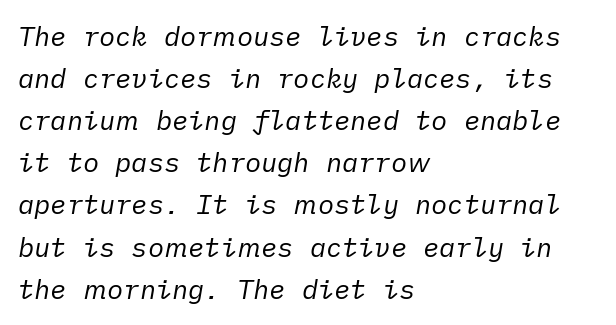
Q: Is the text bold? A: No.
Q: Is the text italic (slanted)? A: Yes, it leans right by about 10 degrees.
Q: Is the text underlined? A: No.
Q: How is the paragraph aligned? A: Left-aligned.
Q: Is the spacing between letters normal or unusually wide? A: Normal.
Q: Is the spacing between lines tight, normal or loose? A: Normal.
